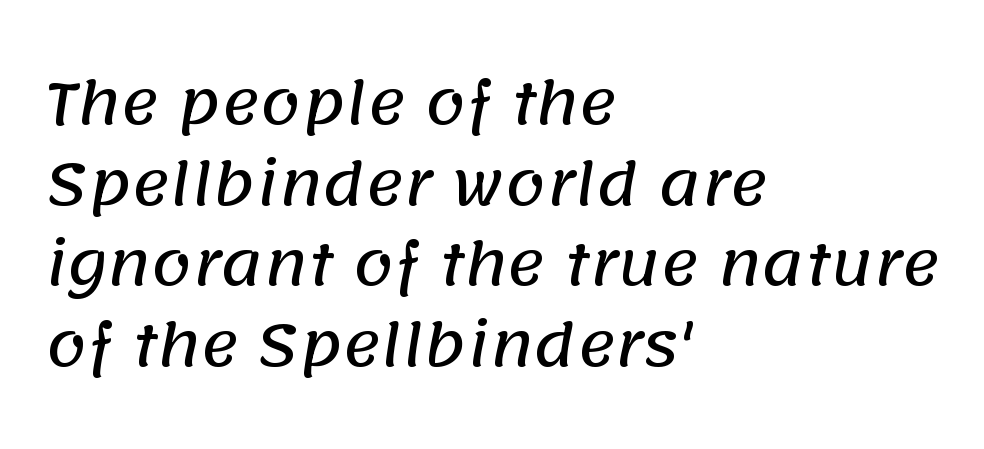
The image shows 58 px sans-serif type; set left-aligned, normal line spacing (1.39x), normal letter spacing, not underlined; low stroke contrast and a large x-height.
